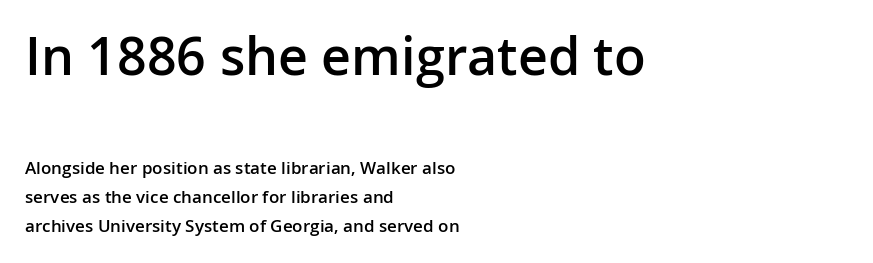
The image shows 52 px semibold sans-serif type, upright; set left-aligned, line spacing 1.73x, normal letter spacing, not underlined; the first (top) block is 3.06x larger; low stroke contrast and a medium x-height.
